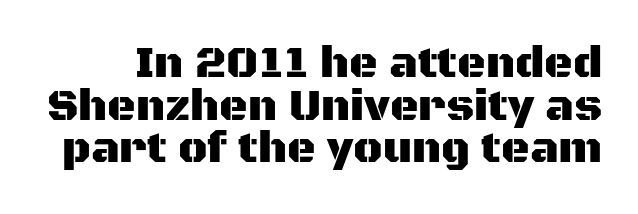
Q: Is the text italic (slanted)? A: No, it is upright.
Q: Is the typeface a serif or a sans-serif typeface? A: Sans-serif.
Q: Is the text underlined? A: No.
Q: Is the spacing between letters normal or unusually wide? A: Normal.
Q: Is the spacing between lines tight, normal or loose? A: Tight.
Q: Width (condensed, normal, or wide)? A: Normal.
Q: Stroke contrast? A: Medium.
Q: x-height? A: Large.
Q: Monospaced? A: No.
